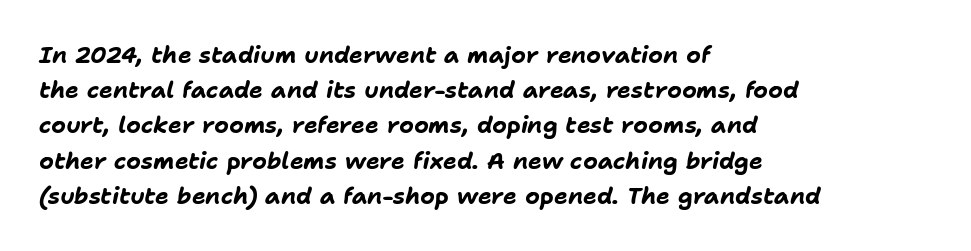
Q: Is the text bold? A: Yes.
Q: Is the text italic (slanted)? A: Yes, it leans right by about 11 degrees.
Q: Is the text underlined? A: No.
Q: How is the paragraph aligned? A: Left-aligned.
Q: Is the spacing between letters normal or unusually wide? A: Normal.
Q: Is the spacing between lines tight, normal or loose? A: Normal.
